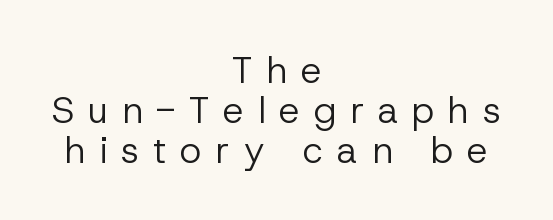
Rule under the text: the space is simply empty. The passage shown is not bold in any degree. The lines in this sample share a center point and differ in where they start and stop. Regarding leading, the lines here are crowded together. Glyph-to-glyph distance is far greater than everyday printed text.
